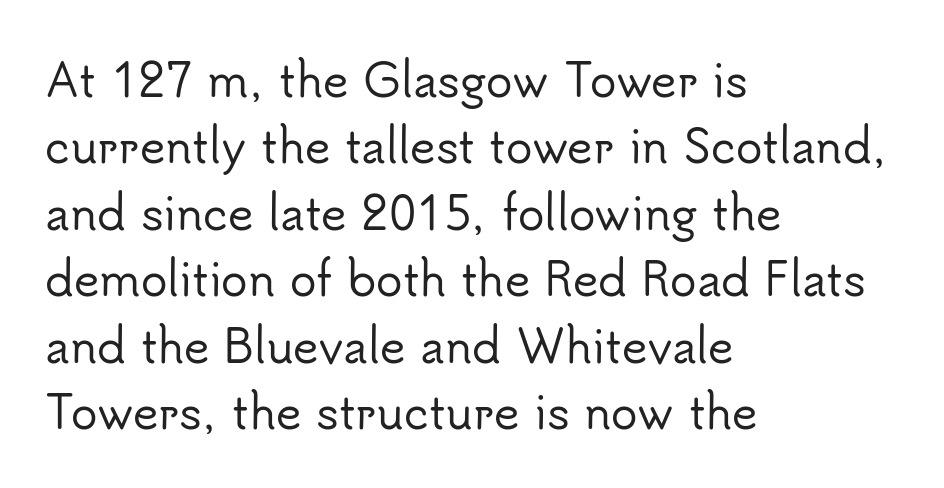
This rendering employs a face without finishing strokes, i.e., a sans-serif. The text block is weighted toward the left margin, trailing off unevenly rightward. A roman cut, with each character standing at attention. Honestly, there is no underline to notice here at all.
